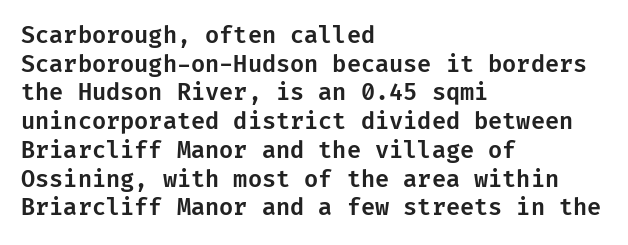
The image shows 23 px text type, upright; set left-aligned, normal line spacing (1.25x), normal letter spacing, not underlined.
